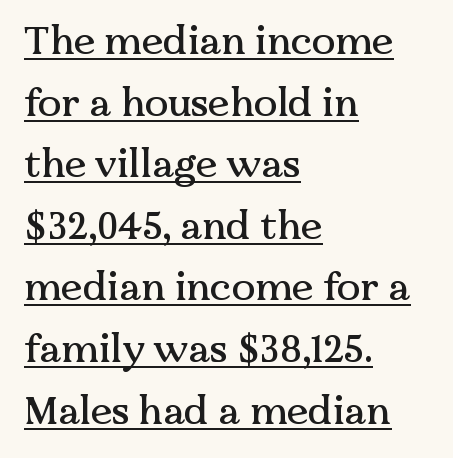
Little horizontal feet cap the strokes, marking this as serif type. Does extra space separate the letters? No, they use regular spacing. The face used here is proportionally spaced, like ordinary book or web type. This sample keeps an unexceptional amount of space between lines.
